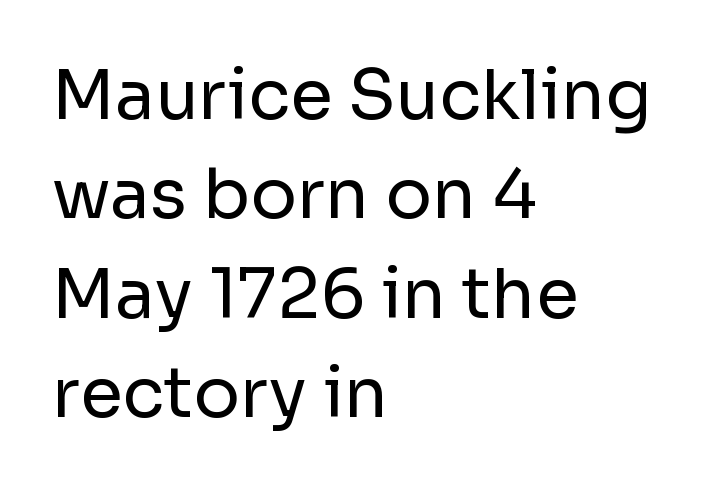
The zone under the glyphs is completely vacant. A quiet, ordinary-to-light weight characterises the typeface. The lines are quadded left. How are the letters spaced? Ordinarily, with no added tracking.
